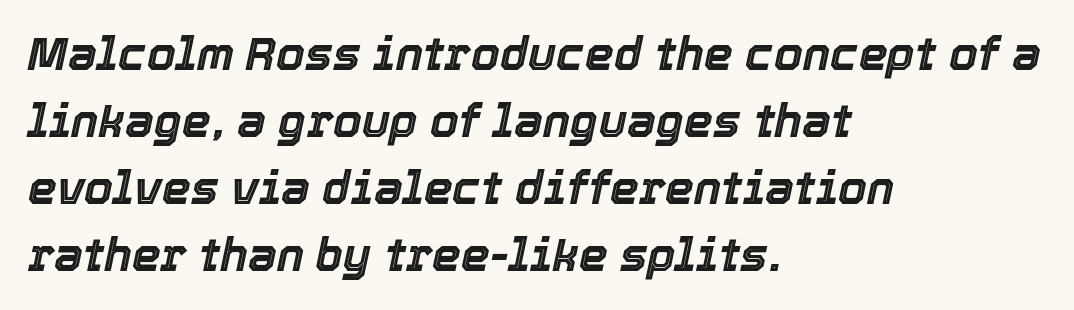
The vertical gap from one line to the next is medium. The face used here has a pronounced slope to its letters. Clear beneath every line of the passage. The letterforms sit shoulder to shoulder at normal distance. All the whitespace from short lines collects on the right. Looks like regular typesetting: each glyph gets only the width it needs.
